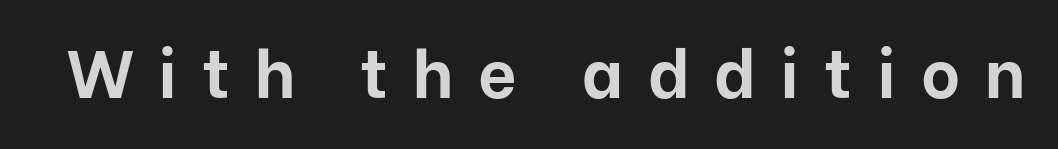
Q: Is the text bold? A: Yes.
Q: Is the text italic (slanted)? A: No, it is upright.
Q: Is the typeface a serif or a sans-serif typeface? A: Sans-serif.
Q: Is the text underlined? A: No.
Q: Is the spacing between letters normal or unusually wide? A: Unusually wide.
Q: Width (condensed, normal, or wide)? A: Normal.
Q: Stroke contrast? A: Low.
Q: x-height? A: Medium.
Q: Monospaced? A: No.
